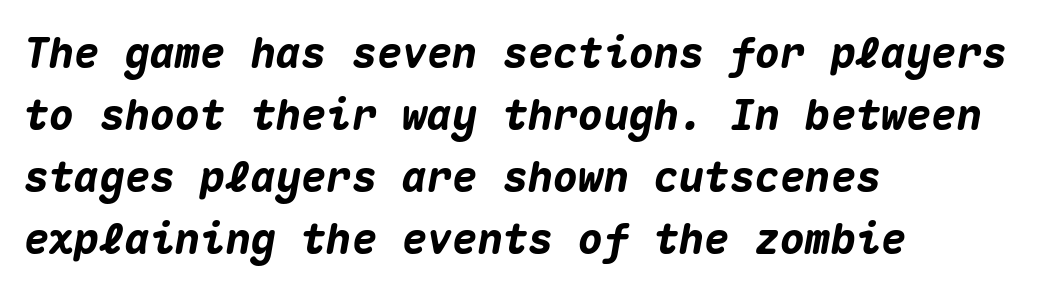
Q: Is the text bold? A: Yes.
Q: Is the text italic (slanted)? A: Yes, it leans right by about 10 degrees.
Q: Is the text underlined? A: No.
Q: How is the paragraph aligned? A: Left-aligned.
Q: Is the spacing between letters normal or unusually wide? A: Normal.
Q: Is the spacing between lines tight, normal or loose? A: Normal.
Q: Width (condensed, normal, or wide)? A: Normal.
Q: Stroke contrast? A: Medium.
Q: x-height? A: Medium.
Q: Monospaced? A: Yes.
